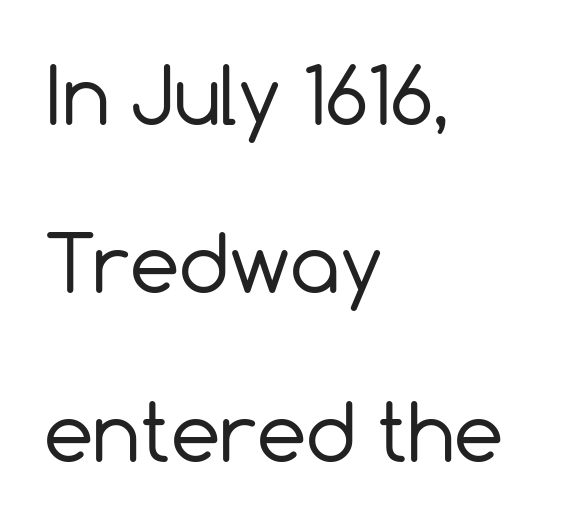
The image shows 79 px regular-weight sans-serif type, upright; set left-aligned, loose line spacing (2.13x), normal letter spacing, not underlined; a medium x-height.
